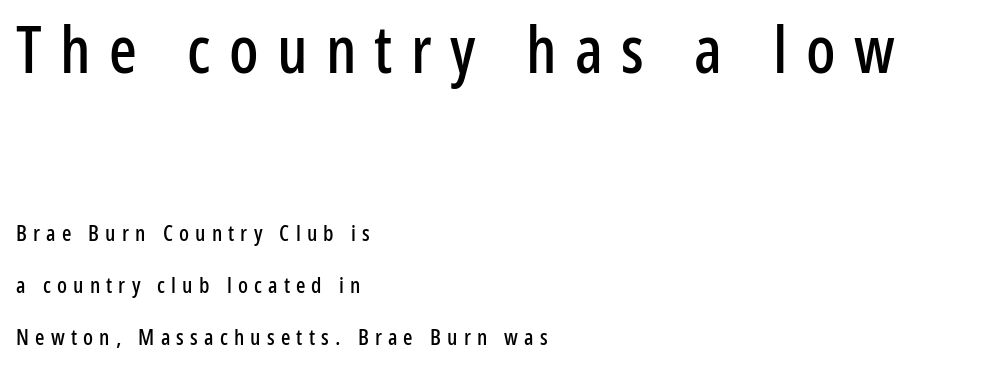
{"serif": "no", "italic": "no", "width": "condensed", "stroke_contrast": "low", "x_height": "medium", "monospaced": "no", "underline": "no", "align": "left", "line_spacing": "loose", "line_spacing_ratio": 2.36, "letter_spacing": "wide", "letter_spacing_em": 0.28, "larger_block": "first", "size_ratio": 2.95, "glyph_px": 65}
